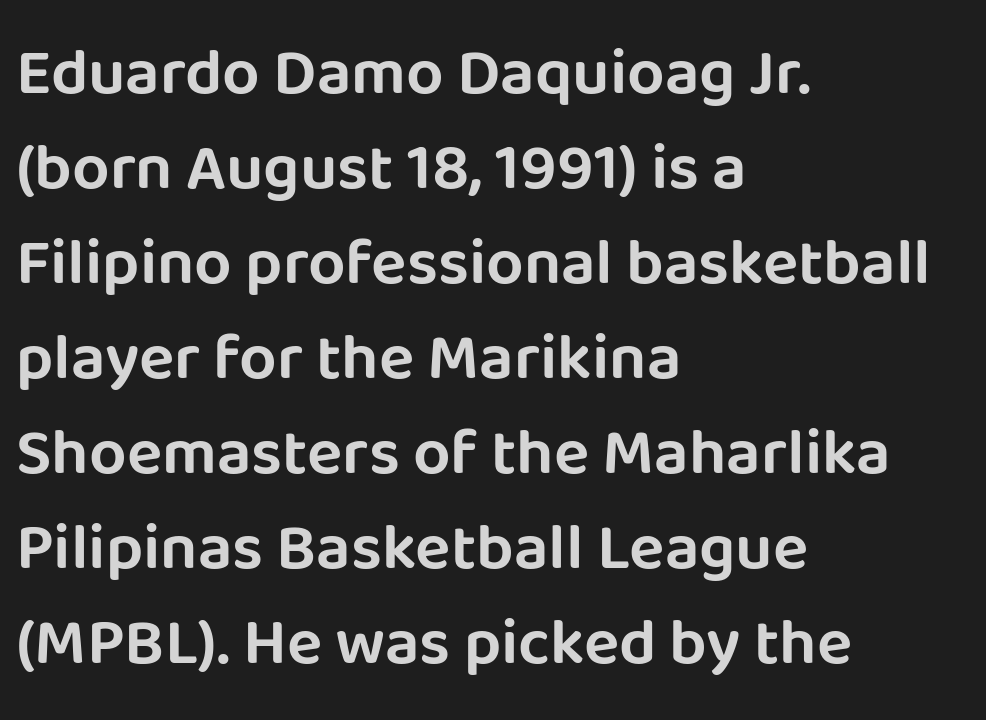
Varying glyph widths throughout — classic text-font behaviour. The glyphs are unaccompanied by any horizontal stroke below them. Baseline-to-baseline distance is the conventional proportion of letter height. The glyphs in this specimen are sans serif. Casual observation: everything's shoved over to the left.
